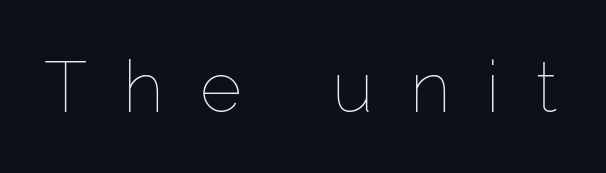
The image shows 72 px thin type, upright; set unusually wide letter spacing (+0.5 em), not underlined; low stroke contrast and a medium x-height.
